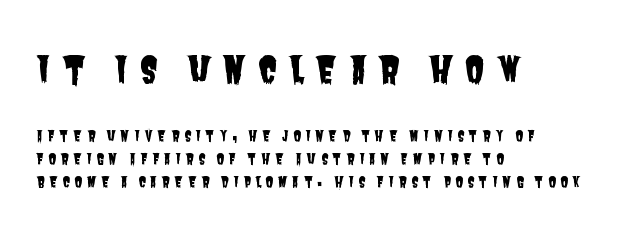
{"serif": "no", "width": "condensed", "stroke_contrast": "low", "x_height": "large", "monospaced": "no", "underline": "no", "align": "left", "line_spacing": "normal", "line_spacing_ratio": 1.63, "letter_spacing": "wide", "letter_spacing_em": 0.31, "larger_block": "first", "size_ratio": 2.57, "glyph_px": 36}
